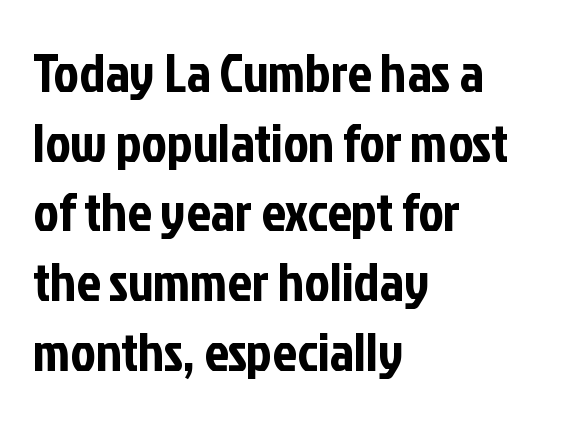
The image shows 54 px condensed sans-serif type, upright; set left-aligned, normal line spacing (1.29x), normal letter spacing, not underlined; low stroke contrast and a medium x-height.
